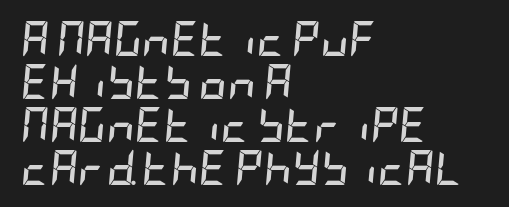
Q: Is the text bold? A: Yes.
Q: Is the text italic (slanted)? A: Yes, it leans right by about 5 degrees.
Q: Is the text underlined? A: No.
Q: How is the paragraph aligned? A: Left-aligned.
Q: Is the spacing between letters normal or unusually wide? A: Normal.
Q: Width (condensed, normal, or wide)? A: Condensed.
Q: Stroke contrast? A: Low.
Q: x-height? A: Large.
